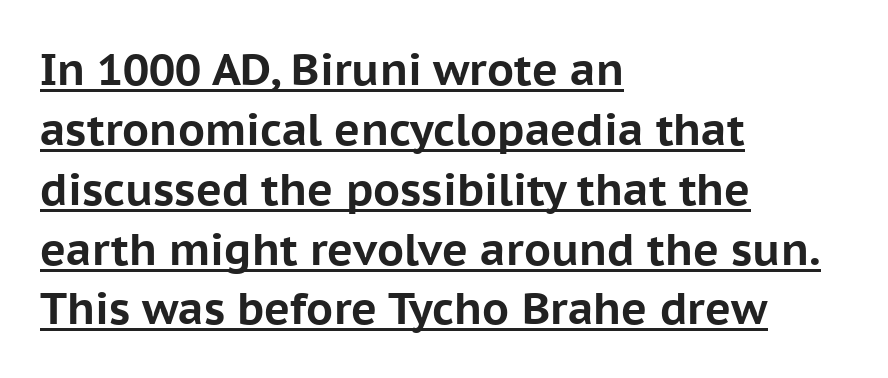
The image shows 44 px bold sans-serif type, upright; set left-aligned, normal line spacing (1.36x), normal letter spacing, underlined; low stroke contrast and a medium x-height.
